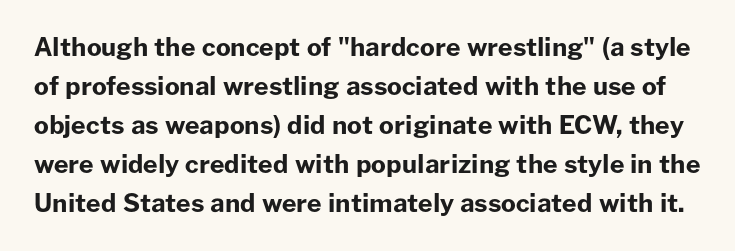
Pretty heavy lettering here — definitely bold. Short note: letters normally spaced. Posture: straight, roman, zero tilt. This rendering features lettering with no underline.
